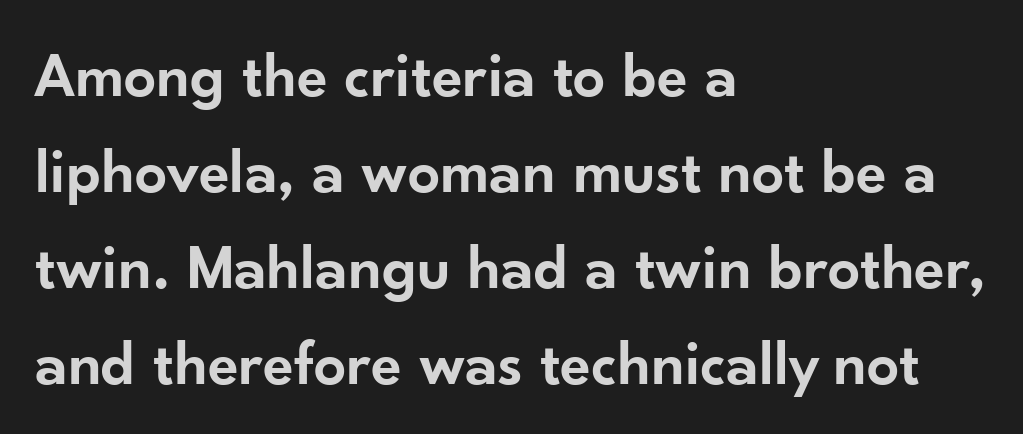
{"serif": "no", "italic": "no", "bold": "semi", "weight": "semibold", "width": "normal", "stroke_contrast": "low", "x_height": "small", "monospaced": "no", "underline": "no", "align": "left", "line_spacing": "normal", "line_spacing_ratio": 1.5, "letter_spacing": "normal", "letter_spacing_em": 0.0, "glyph_px": 64}
